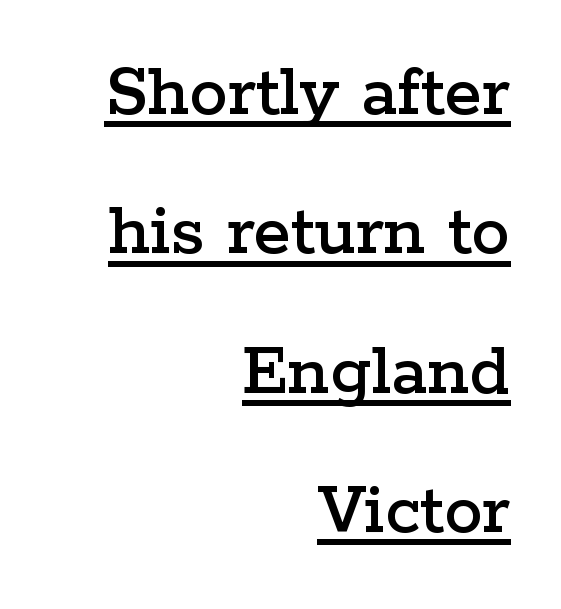
The image shows 77 px wide serif type, upright; set right-aligned, line spacing 1.81x, normal letter spacing, underlined; low stroke contrast and a medium x-height.
